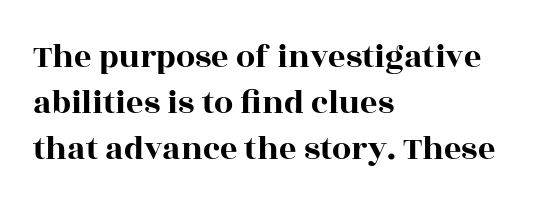
The image shows 34 px wide serif type, upright; set left-aligned, normal line spacing (1.35x), normal letter spacing, not underlined; a large x-height.
